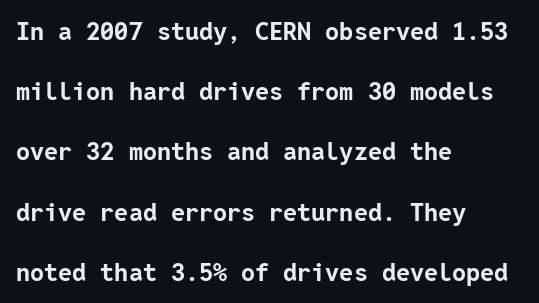
Q: Is the text bold? A: Yes.
Q: Is the text italic (slanted)? A: No, it is upright.
Q: Is the text underlined? A: No.
Q: How is the paragraph aligned? A: Left-aligned.
Q: Is the spacing between letters normal or unusually wide? A: Normal.
Q: Is the spacing between lines tight, normal or loose? A: Loose.
